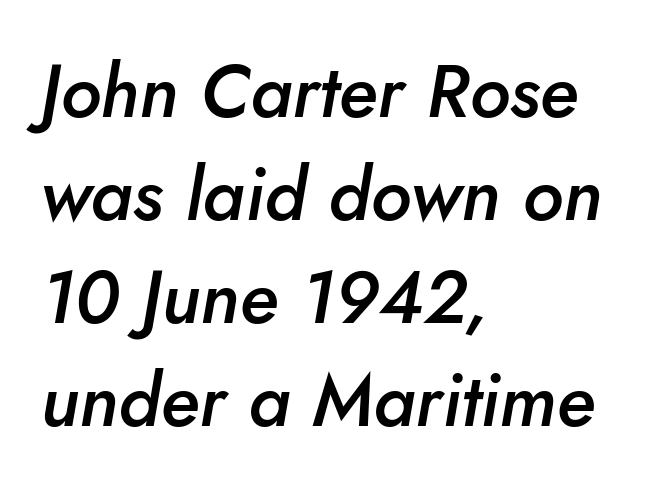
{"italic": "yes", "lean": "right", "slant_degrees": 10, "bold": "semi", "weight": "semibold", "width": "normal", "stroke_contrast": "low", "x_height": "small", "monospaced": "no", "underline": "no", "align": "left", "line_spacing": "normal", "line_spacing_ratio": 1.39, "letter_spacing": "normal", "letter_spacing_em": 0.0, "glyph_px": 74}
